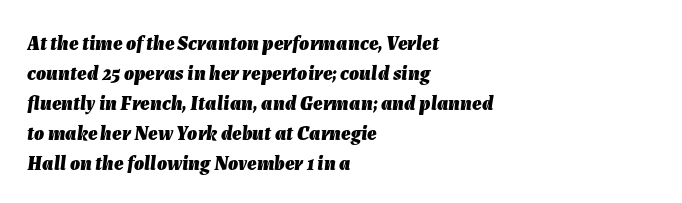
The image shows 20 px bold type, italic (leaning right); set left-aligned, normal line spacing (1.5x), normal letter spacing, not underlined.
